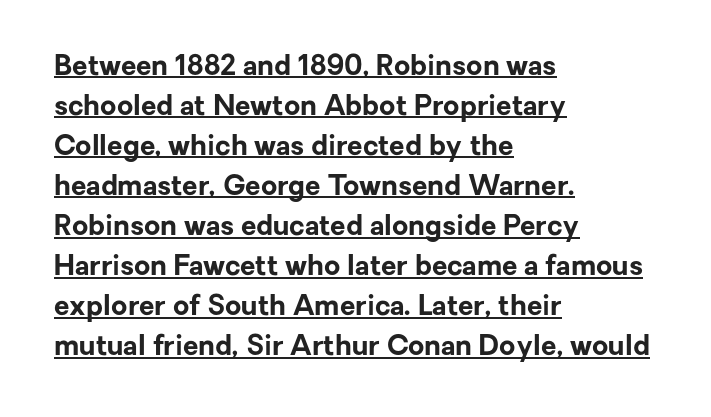
The image shows 28 px bold sans-serif type, upright; set left-aligned, normal line spacing (1.43x), normal letter spacing, underlined; low stroke contrast and a medium x-height.
